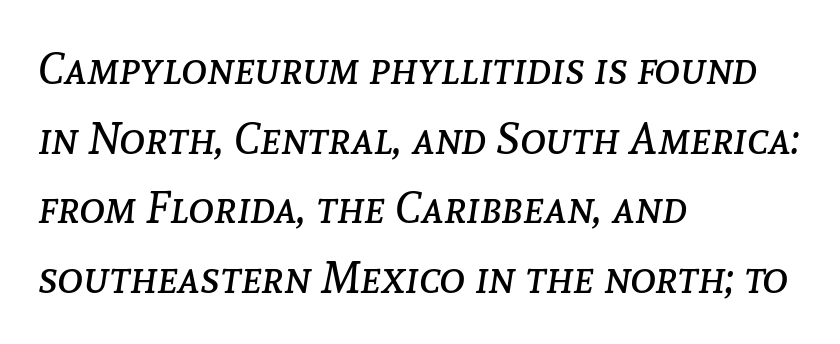
Q: Is the text bold? A: No.
Q: Is the text italic (slanted)? A: Yes, it leans right by about 8 degrees.
Q: Is the text underlined? A: No.
Q: How is the paragraph aligned? A: Left-aligned.
Q: Is the spacing between letters normal or unusually wide? A: Normal.
Q: Is the spacing between lines tight, normal or loose? A: Normal.
Q: Width (condensed, normal, or wide)? A: Normal.
Q: Stroke contrast? A: Low.
Q: x-height? A: Medium.
Q: Monospaced? A: No.
